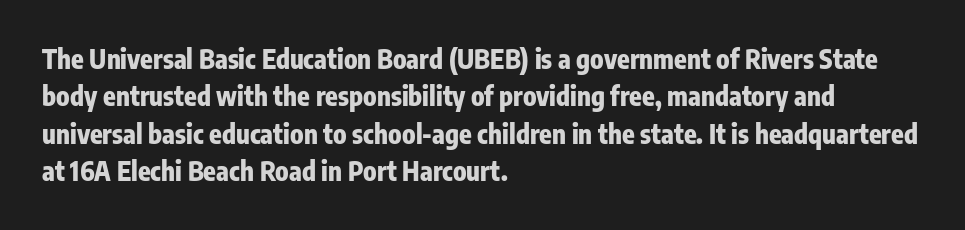
Q: Is the text bold? A: Yes.
Q: Is the text italic (slanted)? A: No, it is upright.
Q: Is the text underlined? A: No.
Q: How is the paragraph aligned? A: Left-aligned.
Q: Is the spacing between letters normal or unusually wide? A: Normal.
Q: Is the spacing between lines tight, normal or loose? A: Normal.
